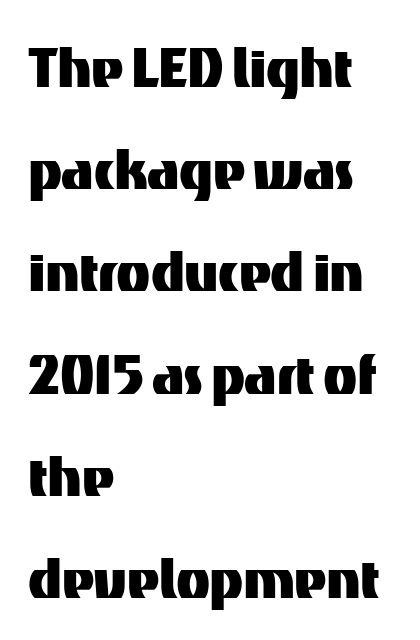
Q: Is the text italic (slanted)? A: No, it is upright.
Q: Is the typeface a serif or a sans-serif typeface? A: Sans-serif.
Q: Is the text underlined? A: No.
Q: How is the paragraph aligned? A: Left-aligned.
Q: Is the spacing between letters normal or unusually wide? A: Normal.
Q: Is the spacing between lines tight, normal or loose? A: Normal.
Q: Width (condensed, normal, or wide)? A: Normal.
Q: Stroke contrast? A: Medium.
Q: x-height? A: Medium.
Q: Monospaced? A: No.
